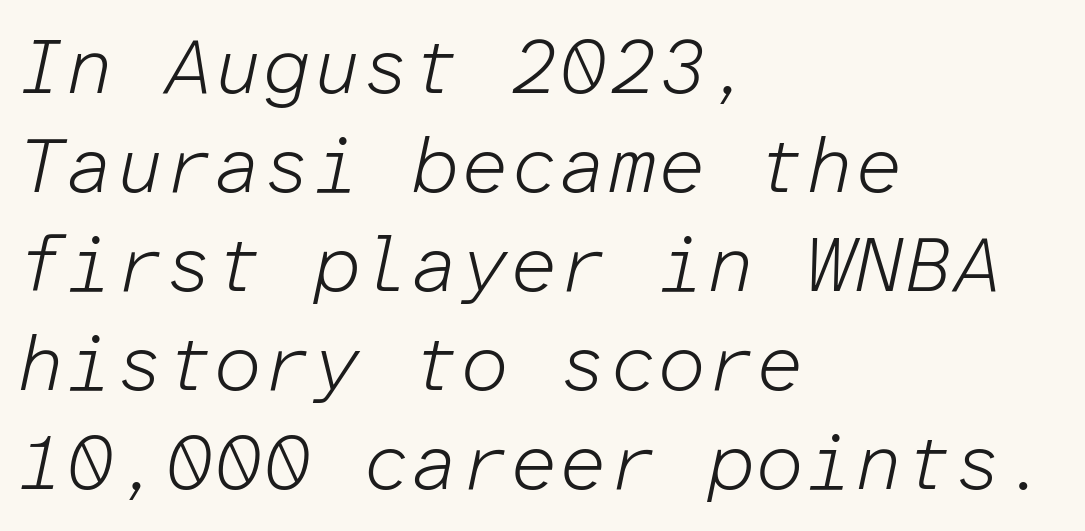
{"italic": "yes", "lean": "right", "slant_degrees": 12, "bold": "no", "weight": "light", "width": "normal", "stroke_contrast": "low", "x_height": "medium", "monospaced": "yes", "underline": "no", "align": "left", "line_spacing": "normal", "line_spacing_ratio": 1.27, "letter_spacing": "normal", "letter_spacing_em": 0.0, "glyph_px": 78}
